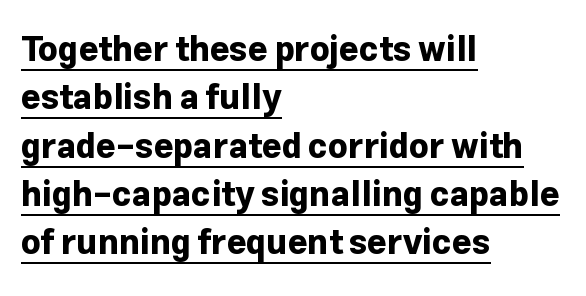
{"serif": "no", "italic": "no", "bold": "yes", "weight": "bold", "width": "normal", "stroke_contrast": "low", "x_height": "medium", "monospaced": "no", "underline": "yes", "align": "left", "line_spacing": "normal", "line_spacing_ratio": 1.42, "letter_spacing": "normal", "letter_spacing_em": 0.0, "glyph_px": 34}
